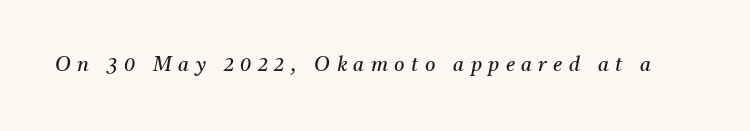
The strokes are not fattened; the text isn't bold. Slanted lettering throughout. The space directly below the letters is spotless. How are the letters spaced? Widely, with obvious added tracking.
